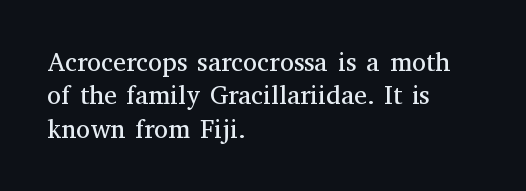
{"italic": "no", "bold": "no", "underline": "no", "align": "left", "line_spacing": "normal", "line_spacing_ratio": 1.28, "letter_spacing": "normal", "letter_spacing_em": 0.0, "glyph_px": 26}
